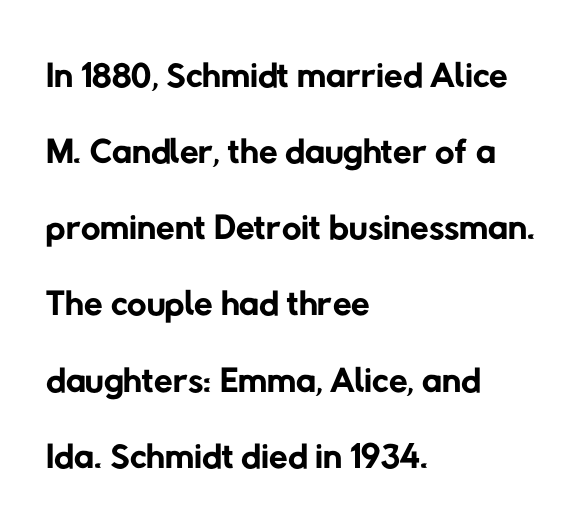
The image shows 54 px regular-weight sans-serif type; set left-aligned, normal line spacing (1.41x), normal letter spacing, not underlined; low stroke contrast and a medium x-height.
